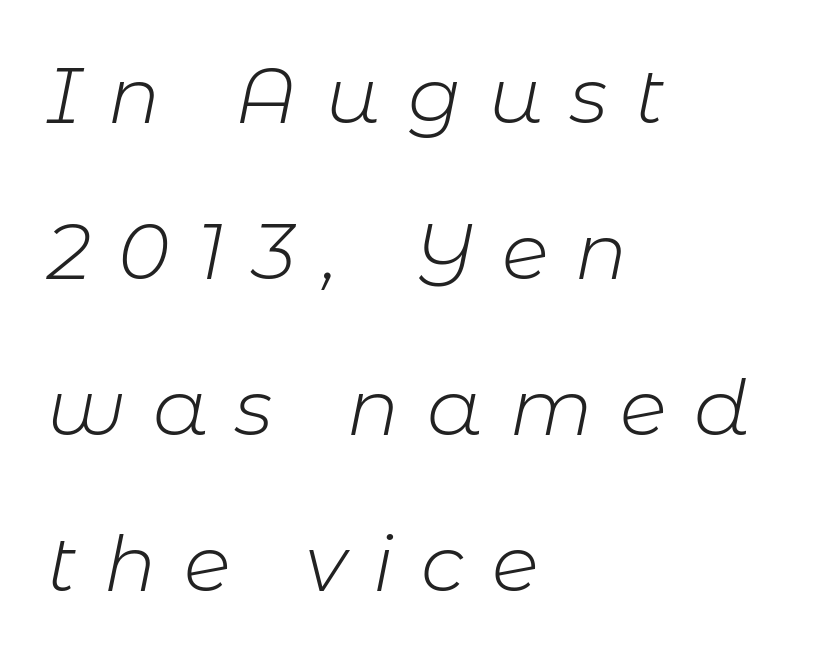
Q: Is the text bold? A: No.
Q: Is the text italic (slanted)? A: Yes, it leans right by about 11 degrees.
Q: Is the text underlined? A: No.
Q: How is the paragraph aligned? A: Left-aligned.
Q: Is the spacing between letters normal or unusually wide? A: Unusually wide.
Q: Is the spacing between lines tight, normal or loose? A: Loose.
Q: Width (condensed, normal, or wide)? A: Normal.
Q: Stroke contrast? A: Low.
Q: x-height? A: Medium.
Q: Monospaced? A: No.
